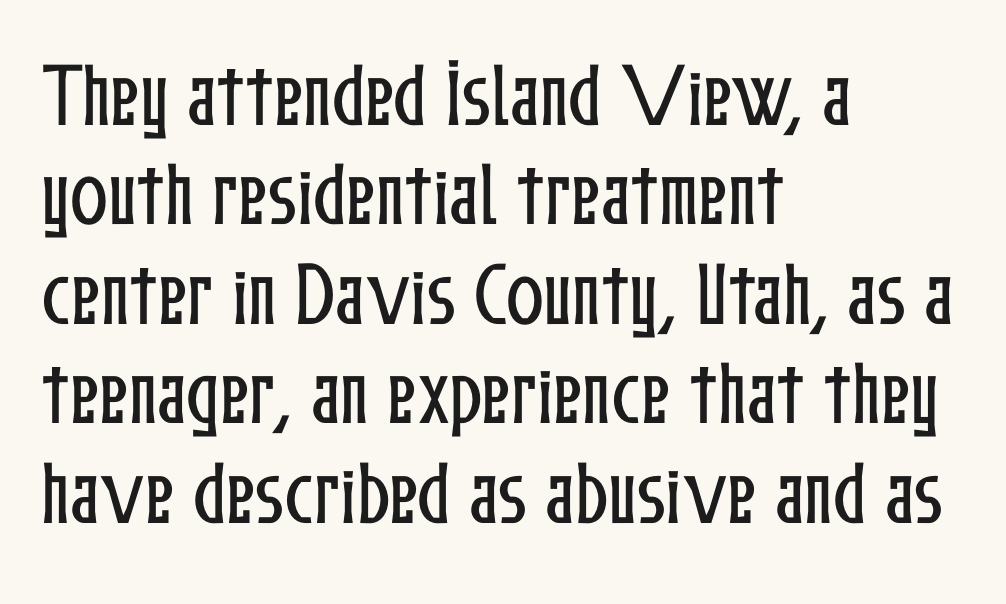
Q: Is the text italic (slanted)? A: No, it is upright.
Q: Is the text underlined? A: No.
Q: How is the paragraph aligned? A: Left-aligned.
Q: Is the spacing between letters normal or unusually wide? A: Normal.
Q: Is the spacing between lines tight, normal or loose? A: Normal.
Q: Width (condensed, normal, or wide)? A: Condensed.
Q: Stroke contrast? A: Low.
Q: x-height? A: Medium.
Q: Monospaced? A: No.
